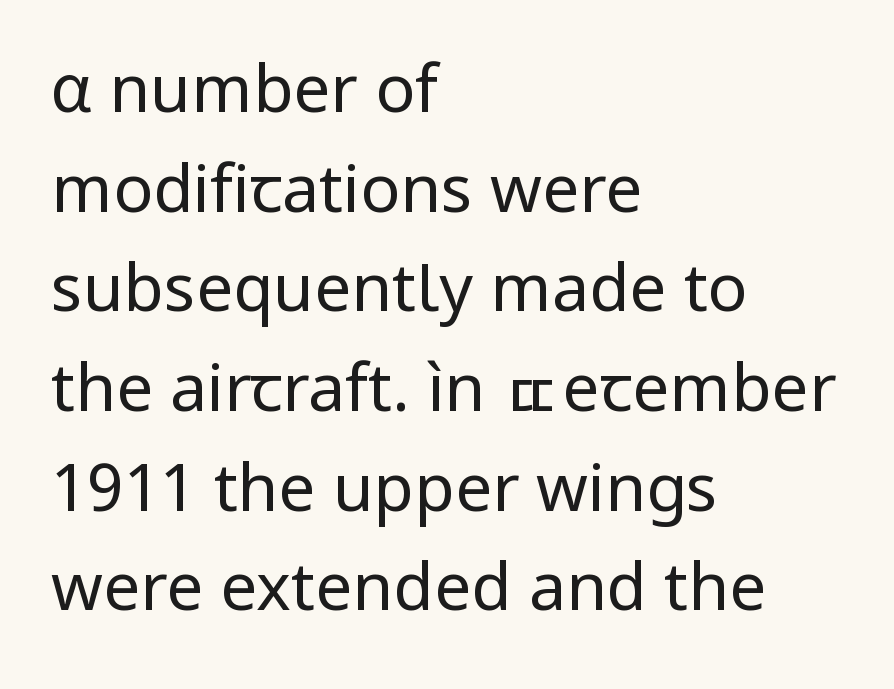
Teacher's note: observe the even left margin — that is flush-left alignment. The letters look calm and open, with moderate or lighter stems. Look at the tracking — it's just the regular setting, nothing added. The passage shown is typeset with a sans-serif family. This is roman type, the default non-slanted kind. Horizontal bands of white between lines are of average thickness.
